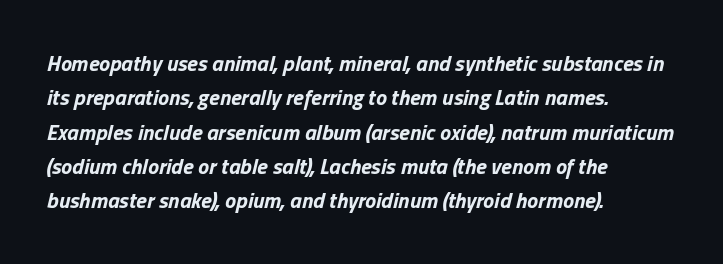
Characters follow at the spacing the type designer built in. The passage shown stacks its lines at a standard gap. Style check: oblique. On the weight axis this lands at bold, roughly 700. Underlining? Definitely not there. In CSS terms this would be text-align: left.
